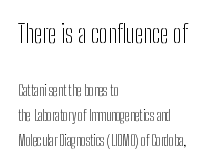
{"italic": "no", "bold": "no", "underline": "no", "align": "left", "line_spacing_ratio": 1.78, "letter_spacing": "normal", "letter_spacing_em": 0.0, "larger_block": "first", "size_ratio": 1.79, "glyph_px": 25}
